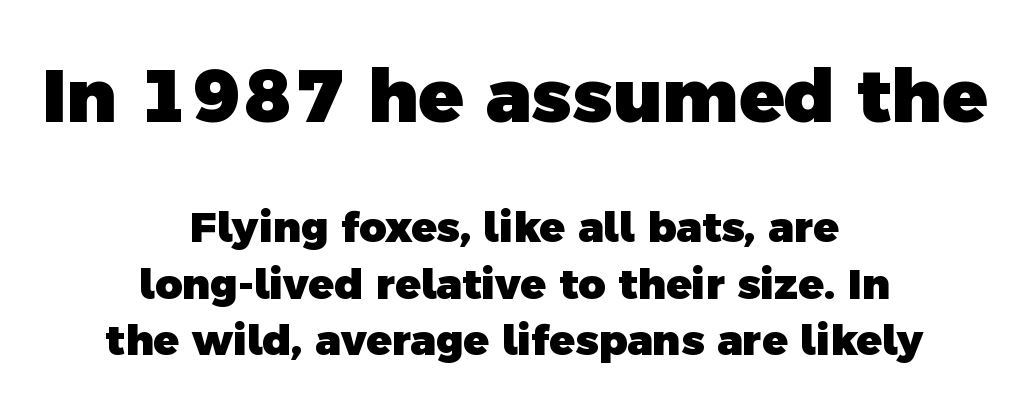
{"serif": "no", "bold": "yes", "weight": "heavy", "width": "normal", "x_height": "medium", "monospaced": "no", "underline": "no", "align": "center", "line_spacing": "normal", "line_spacing_ratio": 1.34, "letter_spacing": "normal", "letter_spacing_em": 0.0, "larger_block": "first", "size_ratio": 1.76, "glyph_px": 74}
